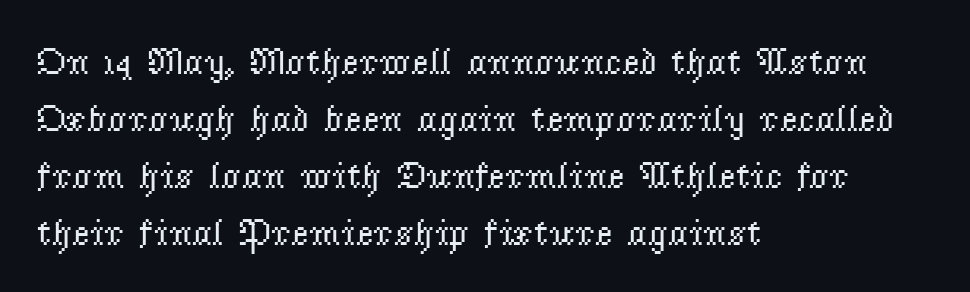
Q: Is the text bold? A: No.
Q: Is the text italic (slanted)? A: No, it is upright.
Q: Is the typeface a serif or a sans-serif typeface? A: Serif.
Q: Is the text underlined? A: No.
Q: How is the paragraph aligned? A: Left-aligned.
Q: Is the spacing between letters normal or unusually wide? A: Normal.
Q: Is the spacing between lines tight, normal or loose? A: Normal.
Q: Width (condensed, normal, or wide)? A: Normal.
Q: Stroke contrast? A: Low.
Q: x-height? A: Small.
Q: Monospaced? A: No.
